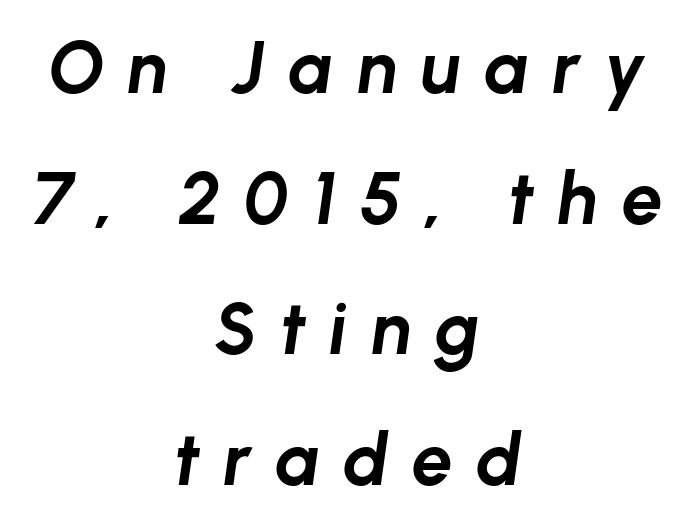
{"italic": "yes", "lean": "right", "slant_degrees": 8, "bold": "yes", "weight": "bold", "width": "normal", "stroke_contrast": "low", "x_height": "medium", "monospaced": "no", "underline": "no", "align": "center", "line_spacing_ratio": 1.79, "letter_spacing": "wide", "letter_spacing_em": 0.32, "glyph_px": 73}
